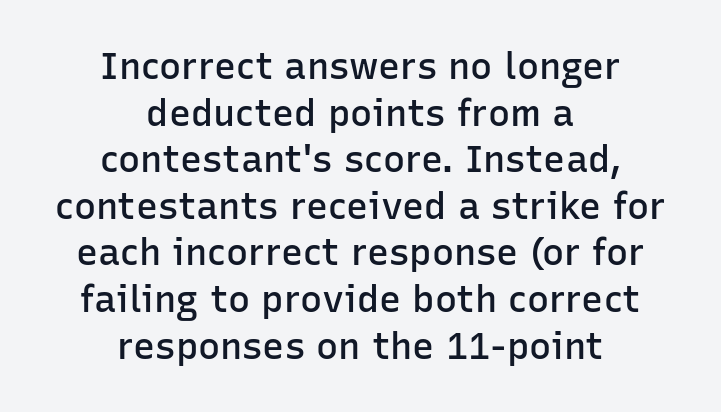
Each word holds together tightly as a unit, with standard inter-letter gaps. Regular leading. These lines were composed using upright roman letters. Note the varied advance widths — an 'i' is clearly narrower than an 'm'. Set as a demibold, roughly 600 on the weight scale.
